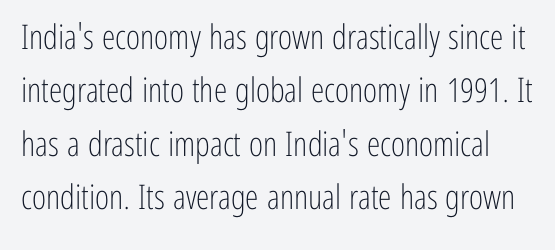
{"serif": "no", "italic": "no", "bold": "no", "weight": "light", "width": "condensed", "stroke_contrast": "low", "x_height": "medium", "monospaced": "no", "underline": "no", "line_spacing": "normal", "line_spacing_ratio": 1.57, "letter_spacing": "normal", "letter_spacing_em": 0.0, "glyph_px": 34}
